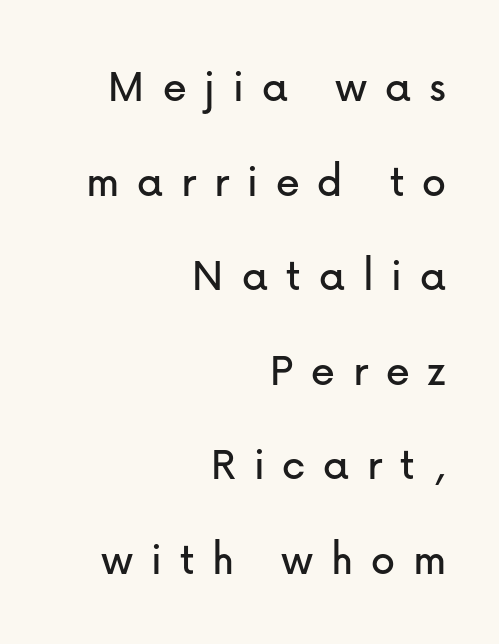
The image shows 48 px sans-serif type, upright; set right-aligned, loose line spacing (1.97x), unusually wide letter spacing (+0.37 em), not underlined; low stroke contrast and a medium x-height.
